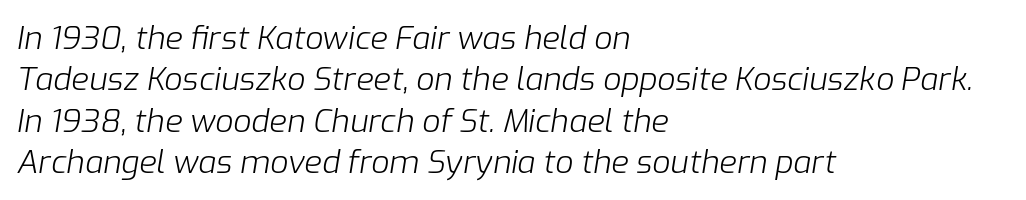
You could call the tracking neutral — neither tight nor loose. Heaviness? Minimal to ordinary, like unemphasized prose. These lines were composed using italics. Note the varied advance widths — an 'i' is clearly narrower than an 'm'.
